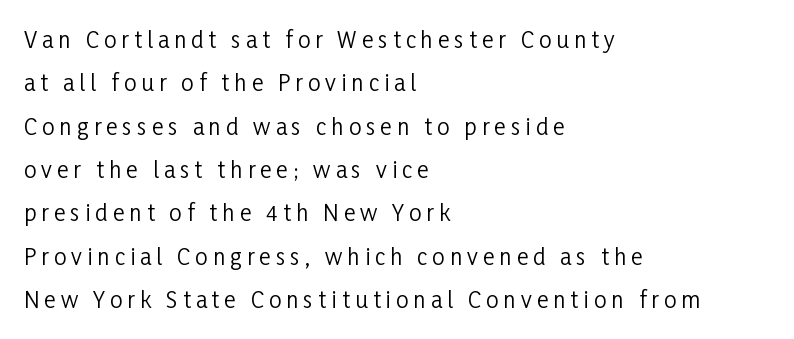
The words here are not underlined. Bold? No — there's no thickening of the strokes. Characters remain perfectly vertical along every line. Honestly, the letter spacing is so wide it's the main thing you notice.
